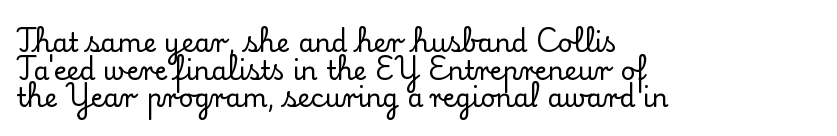
Q: Is the text italic (slanted)? A: No, it is upright.
Q: Is the text underlined? A: No.
Q: How is the paragraph aligned? A: Left-aligned.
Q: Is the spacing between letters normal or unusually wide? A: Normal.
Q: Is the spacing between lines tight, normal or loose? A: Tight.
